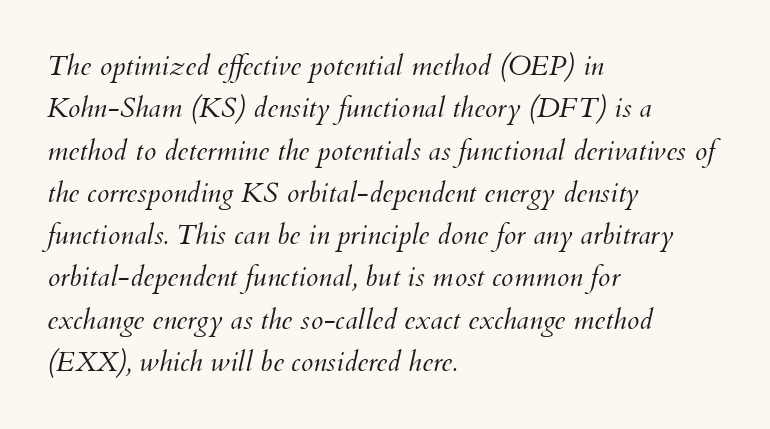
{"italic": "yes", "lean": "right", "slant_degrees": 12, "bold": "no", "weight": "light", "width": "normal", "stroke_contrast": "medium", "x_height": "small", "monospaced": "no", "underline": "no", "align": "left", "line_spacing": "normal", "line_spacing_ratio": 1.51, "letter_spacing": "normal", "letter_spacing_em": 0.0, "glyph_px": 28}
